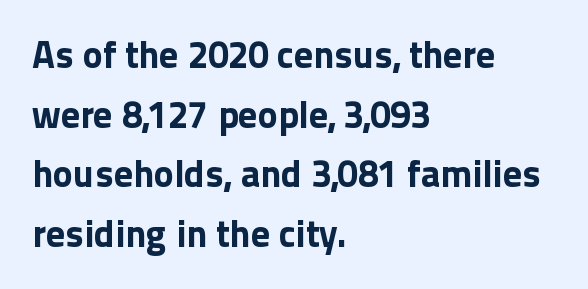
The horizontal fit of the characters is conventional and even. The characters look thick and weighty, a clear bold. The gap between lines stays unmarked. Vertically, the passage feels balanced, rows spaced as you'd expect.
